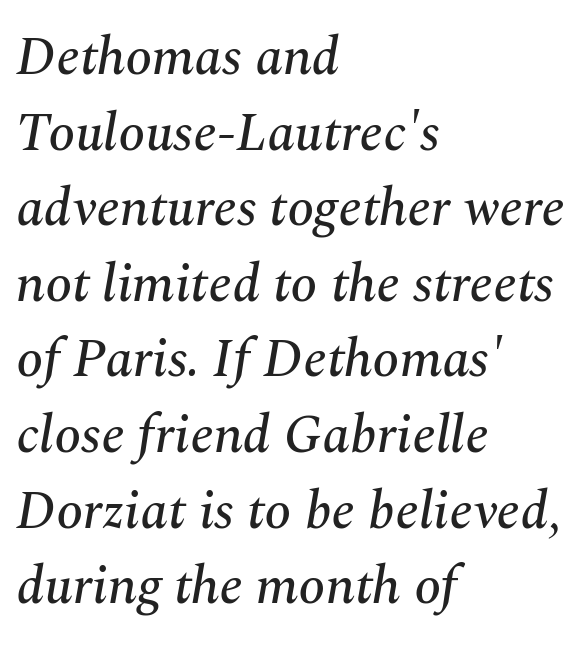
Q: Is the text italic (slanted)? A: Yes, it leans right by about 10 degrees.
Q: Is the typeface a serif or a sans-serif typeface? A: Serif.
Q: Is the text underlined? A: No.
Q: How is the paragraph aligned? A: Left-aligned.
Q: Is the spacing between letters normal or unusually wide? A: Normal.
Q: Is the spacing between lines tight, normal or loose? A: Normal.
Q: Width (condensed, normal, or wide)? A: Normal.
Q: Stroke contrast? A: Medium.
Q: x-height? A: Medium.
Q: Monospaced? A: No.
